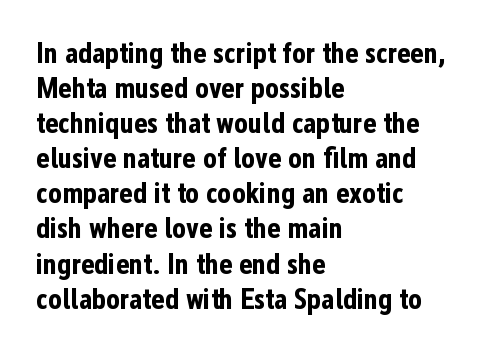
Q: Is the text bold? A: Yes.
Q: Is the text italic (slanted)? A: No, it is upright.
Q: Is the typeface a serif or a sans-serif typeface? A: Sans-serif.
Q: Is the text underlined? A: No.
Q: How is the paragraph aligned? A: Left-aligned.
Q: Is the spacing between letters normal or unusually wide? A: Normal.
Q: Width (condensed, normal, or wide)? A: Condensed.
Q: Stroke contrast? A: Low.
Q: x-height? A: Medium.
Q: Monospaced? A: No.
